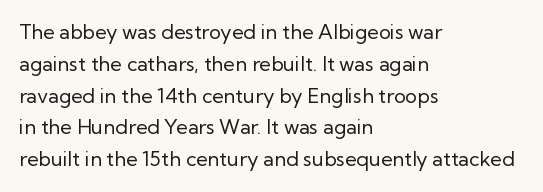
The image shows 20 px text type, upright; set left-aligned, normal line spacing (1.59x), normal letter spacing, not underlined.
